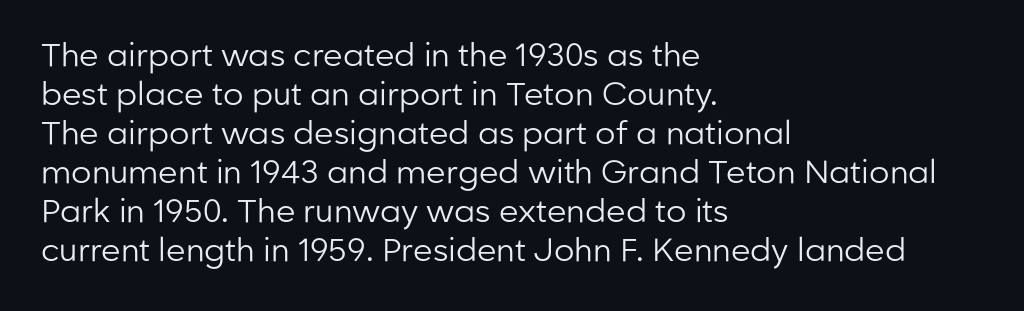
Q: Is the text bold? A: No.
Q: Is the text italic (slanted)? A: No, it is upright.
Q: Is the typeface a serif or a sans-serif typeface? A: Sans-serif.
Q: Is the text underlined? A: No.
Q: How is the paragraph aligned? A: Left-aligned.
Q: Is the spacing between letters normal or unusually wide? A: Normal.
Q: Width (condensed, normal, or wide)? A: Normal.
Q: Stroke contrast? A: Low.
Q: x-height? A: Medium.
Q: Monospaced? A: No.
